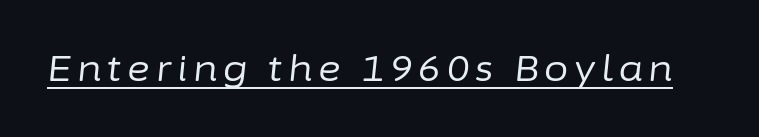
The face used here has a pronounced slope to its letters. The strokes are not fattened; the text isn't bold. The sample's only ornament is a line tracing under the words. The passage shown is typed in a proportional face where columns would drift.
